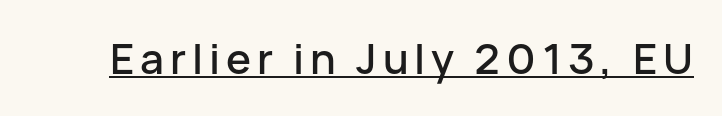
The glyphs are accompanied by a horizontal stroke just below them. You could not count columns in this text — the font is proportionally spaced. The letters stand upright; this is a roman face. The passage shown is typeset with a sans-serif family.
